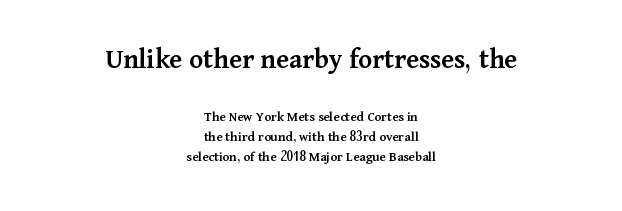
Q: Is the text bold? A: Semi-bold.
Q: Is the text italic (slanted)? A: No, it is upright.
Q: Is the typeface a serif or a sans-serif typeface? A: Serif.
Q: Is the text underlined? A: No.
Q: How is the paragraph aligned? A: Centered.
Q: Is the spacing between letters normal or unusually wide? A: Normal.
Q: Is the spacing between lines tight, normal or loose? A: Normal.
Q: Which block of text is set in a larger size, the first (top) or the second (bottom)? A: The first (top) one.
Q: Width (condensed, normal, or wide)? A: Normal.
Q: Stroke contrast? A: Medium.
Q: x-height? A: Medium.
Q: Monospaced? A: No.
